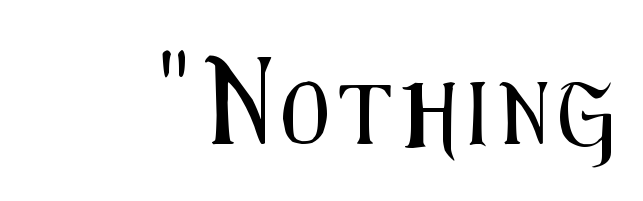
The foot of each line stays bare and open. Does the lettering tilt? It doesn't — this is upright. You could not count columns in this text — the font is proportionally spaced.
